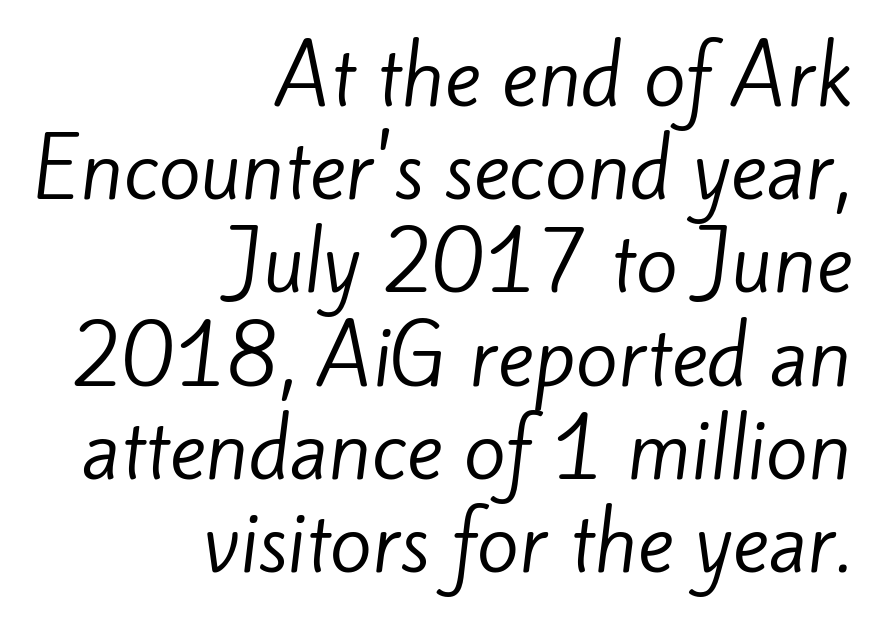
{"serif": "no", "bold": "no", "weight": "regular", "width": "normal", "stroke_contrast": "low", "x_height": "small", "monospaced": "no", "underline": "no", "align": "right", "line_spacing_ratio": 1.21, "letter_spacing": "normal", "letter_spacing_em": 0.0, "glyph_px": 77}
